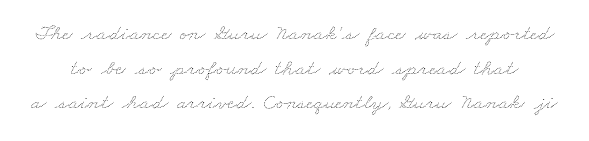
Beneath every word, the page is bare. Compared with typical body copy, the letter spacing here is the same. A normal amount of white space separates one row of letters from the next. Is the stroke heavy? The answer is a plain regular-or-lighter.
